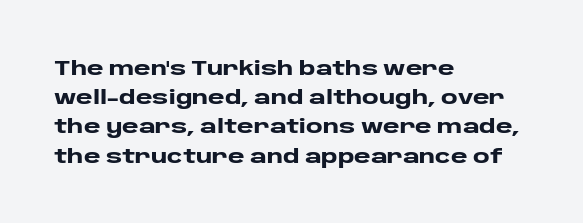
The glyphs are unaccompanied by any horizontal stroke below them. Line spacing here is normal. It's the straight-up-and-down kind of type. A dark, heavy texture on the line: the type is bold. The text block is weighted toward the left margin, trailing off unevenly rightward. Characters follow at the spacing the type designer built in.
